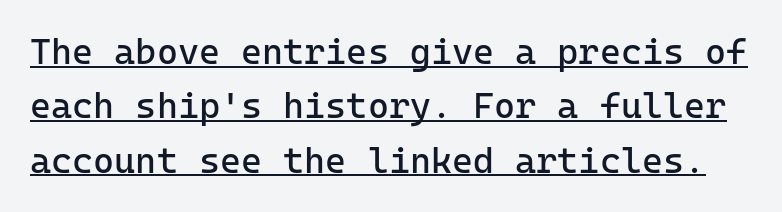
{"serif": "no", "italic": "no", "bold": "no", "weight": "regular", "width": "normal", "stroke_contrast": "low", "x_height": "medium", "monospaced": "yes", "underline": "yes", "line_spacing": "normal", "line_spacing_ratio": 1.51, "letter_spacing": "normal", "letter_spacing_em": 0.0, "glyph_px": 36}
